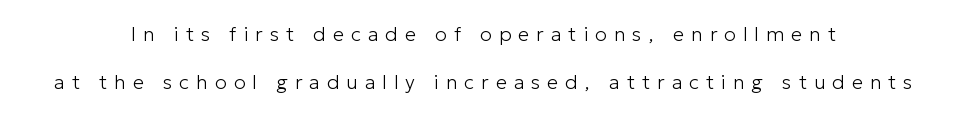
Q: Is the text bold? A: No.
Q: Is the text italic (slanted)? A: No, it is upright.
Q: Is the text underlined? A: No.
Q: How is the paragraph aligned? A: Centered.
Q: Is the spacing between letters normal or unusually wide? A: Unusually wide.
Q: Is the spacing between lines tight, normal or loose? A: Loose.
